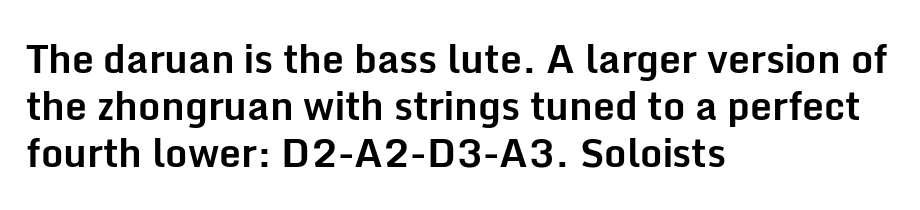
The image shows 39 px bold sans-serif type, upright; set left-aligned, line spacing 1.2x, normal letter spacing, not underlined; low stroke contrast and a medium x-height.
